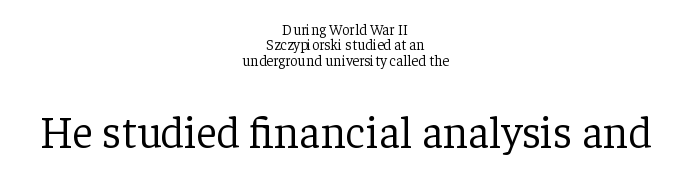
Q: Is the text bold? A: No.
Q: Is the text italic (slanted)? A: No, it is upright.
Q: Is the typeface a serif or a sans-serif typeface? A: Serif.
Q: Is the text underlined? A: No.
Q: How is the paragraph aligned? A: Centered.
Q: Is the spacing between letters normal or unusually wide? A: Normal.
Q: Is the spacing between lines tight, normal or loose? A: Tight.
Q: Which block of text is set in a larger size, the first (top) or the second (bottom)? A: The second (bottom) one.
Q: Width (condensed, normal, or wide)? A: Normal.
Q: Stroke contrast? A: Low.
Q: x-height? A: Medium.
Q: Monospaced? A: No.
